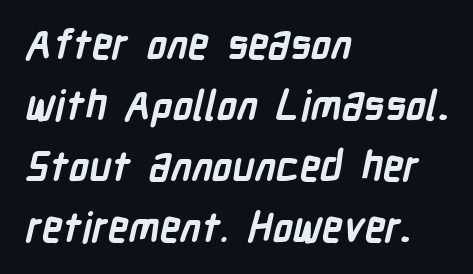
The image shows 41 px semibold, condensed sans-serif type; set left-aligned, normal line spacing (1.49x), normal letter spacing, not underlined; low stroke contrast and a medium x-height.
